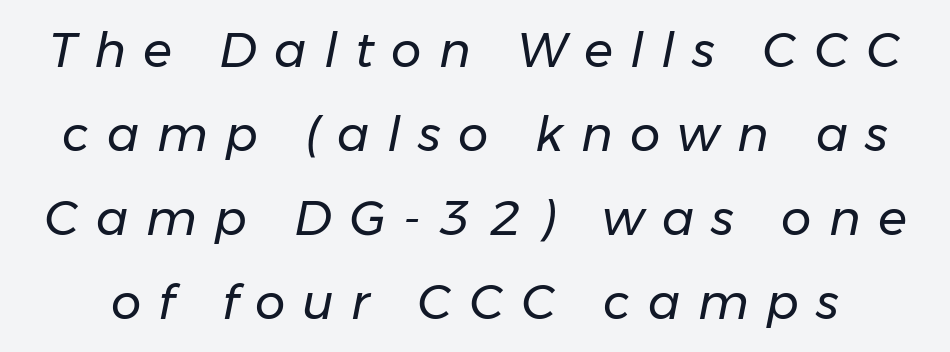
Q: Is the text bold? A: No.
Q: Is the text italic (slanted)? A: Yes, it leans right by about 11 degrees.
Q: Is the text underlined? A: No.
Q: Is the spacing between letters normal or unusually wide? A: Unusually wide.
Q: Width (condensed, normal, or wide)? A: Normal.
Q: Stroke contrast? A: Low.
Q: x-height? A: Medium.
Q: Monospaced? A: No.
